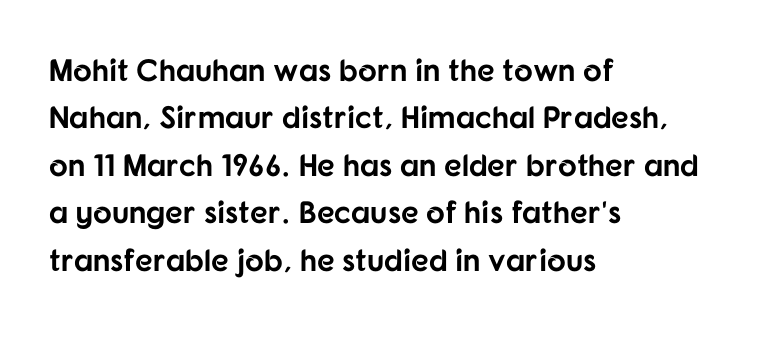
{"serif": "no", "italic": "no", "bold": "yes", "weight": "bold", "width": "normal", "stroke_contrast": "low", "x_height": "medium", "monospaced": "no", "underline": "no", "align": "left", "line_spacing": "normal", "line_spacing_ratio": 1.53, "letter_spacing": "normal", "letter_spacing_em": 0.0, "glyph_px": 31}
